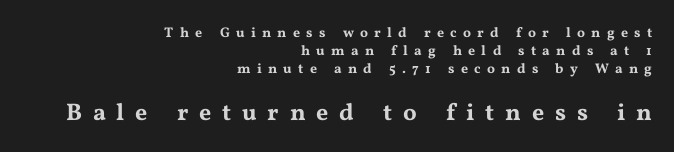
Q: Is the text italic (slanted)? A: No, it is upright.
Q: Is the text underlined? A: No.
Q: How is the paragraph aligned? A: Right-aligned.
Q: Is the spacing between letters normal or unusually wide? A: Unusually wide.
Q: Is the spacing between lines tight, normal or loose? A: Normal.
Q: Which block of text is set in a larger size, the first (top) or the second (bottom)? A: The second (bottom) one.
